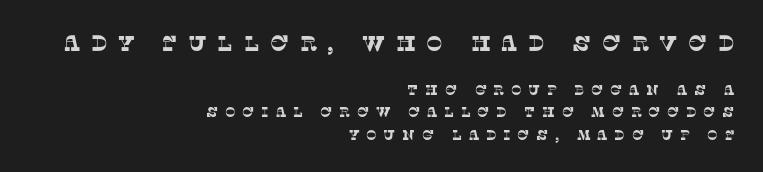
The image shows 22 px text type; set right-aligned, normal line spacing (1.58x), unusually wide letter spacing (+0.48 em), not underlined; the first (top) block is 1.57x larger.
